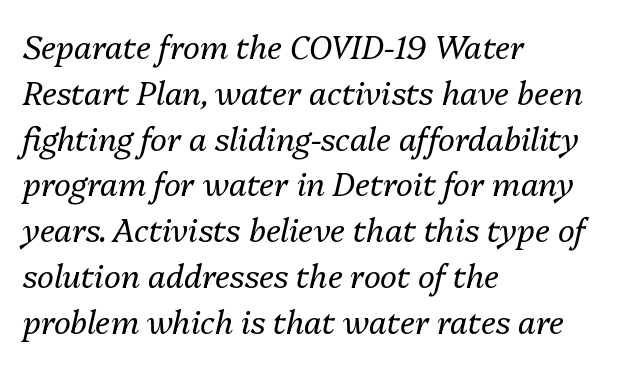
{"italic": "yes", "lean": "right", "slant_degrees": 13, "bold": "no", "weight": "regular", "width": "normal", "stroke_contrast": "medium", "x_height": "medium", "monospaced": "no", "underline": "no", "align": "left", "line_spacing": "normal", "line_spacing_ratio": 1.43, "letter_spacing": "normal", "letter_spacing_em": 0.0, "glyph_px": 32}
